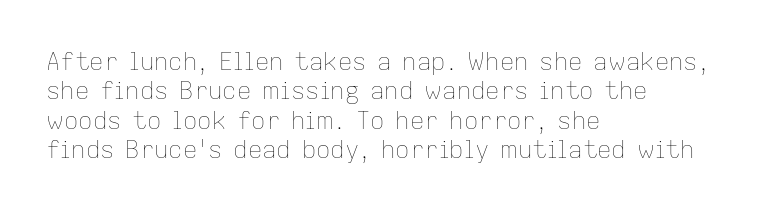
Notice how the stems are strictly vertical — no italics here. Standard letterfit; no display-style spreading of the glyphs. The space beneath each line is pristine and unruled. Counters stay open thanks to moderate or lighter strokes. A classic flush-left, rag-right setting is used for this passage.
